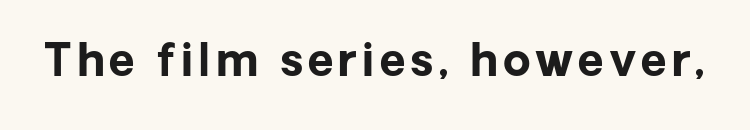
This sample has the flowing, uneven cadence of proportional lettering. The letters stand upright; this is a roman face. What weight is shown? A full bold with thick strokes. Type style note: lacks serifs.
